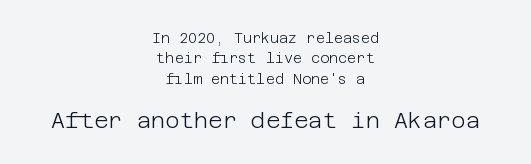
The paragraph has two soft edges and a firm central axis. Size contrast runs from small at the top to large at the bottom. This rendering leaves character spacing at its baseline value. Quick note: not italic, upright. Stroke mass is kept to a normal reading level or below. Nobody drew a line under any word here.
